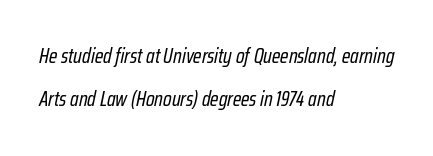
The glyphs are unaccompanied by any horizontal stroke below them. The designer dialed line spacing up above the default. Look at the tracking — it's just the regular setting, nothing added. Is the block centered? No — it sits flush against the left margin. Posture: slanted.
